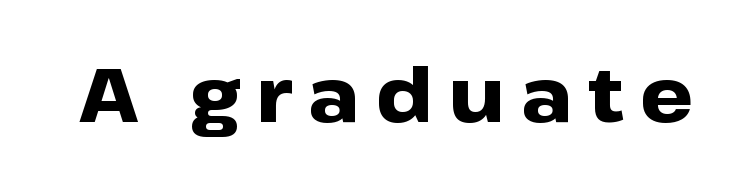
Q: Is the text bold? A: Yes.
Q: Is the text italic (slanted)? A: No, it is upright.
Q: Is the typeface a serif or a sans-serif typeface? A: Sans-serif.
Q: Is the text underlined? A: No.
Q: Is the spacing between letters normal or unusually wide? A: Unusually wide.
Q: Width (condensed, normal, or wide)? A: Wide.
Q: Stroke contrast? A: Low.
Q: x-height? A: Medium.
Q: Monospaced? A: No.
